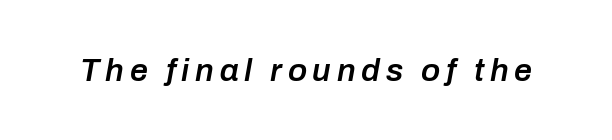
The image shows 32 px semibold type, italic (leaning right); set not underlined; low stroke contrast and a medium x-height.
